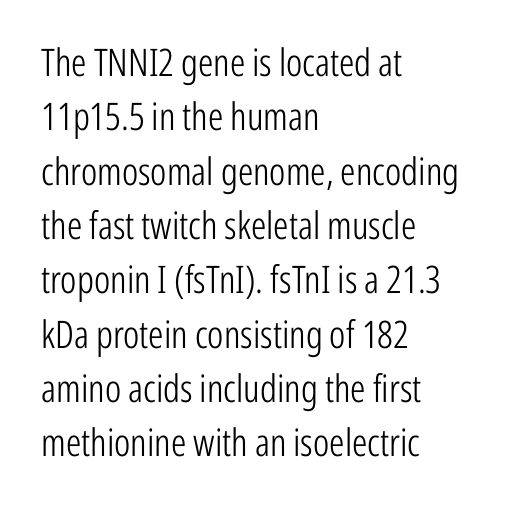
{"serif": "no", "italic": "no", "bold": "no", "weight": "light", "width": "condensed", "stroke_contrast": "low", "x_height": "medium", "monospaced": "no", "underline": "no", "align": "left", "line_spacing": "normal", "line_spacing_ratio": 1.43, "letter_spacing": "normal", "letter_spacing_em": 0.0, "glyph_px": 38}
